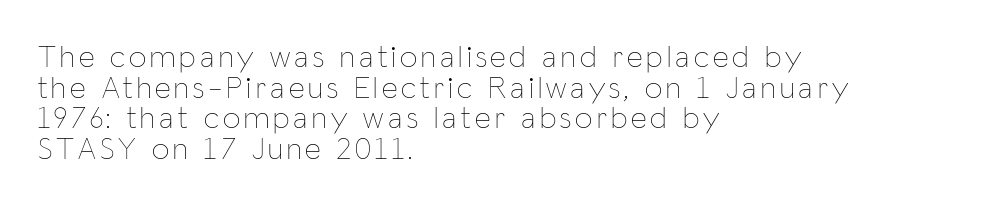
{"italic": "no", "bold": "no", "weight": "thin", "width": "condensed", "stroke_contrast": "low", "x_height": "medium", "monospaced": "no", "underline": "no", "align": "left", "line_spacing": "tight", "line_spacing_ratio": 0.99, "glyph_px": 31}
